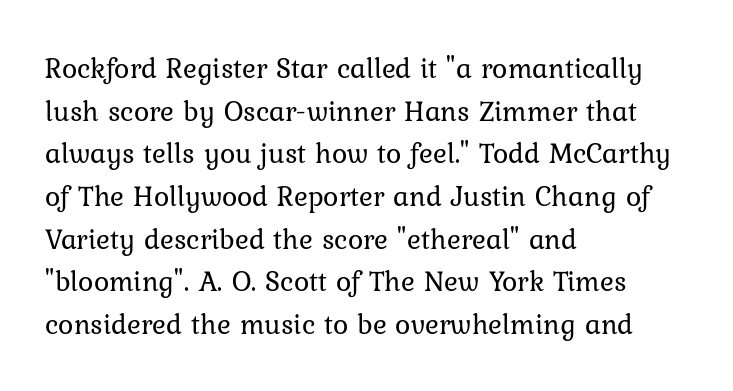
The image shows 29 px regular-weight type, upright; set left-aligned, normal line spacing (1.47x), normal letter spacing, not underlined; low stroke contrast and a medium x-height.
